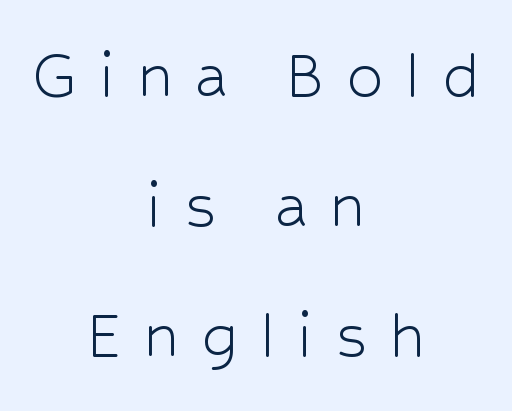
Q: Is the text bold? A: No.
Q: Is the text italic (slanted)? A: No, it is upright.
Q: Is the typeface a serif or a sans-serif typeface? A: Sans-serif.
Q: Is the text underlined? A: No.
Q: How is the paragraph aligned? A: Centered.
Q: Is the spacing between letters normal or unusually wide? A: Unusually wide.
Q: Width (condensed, normal, or wide)? A: Normal.
Q: Stroke contrast? A: Low.
Q: x-height? A: Medium.
Q: Monospaced? A: No.
